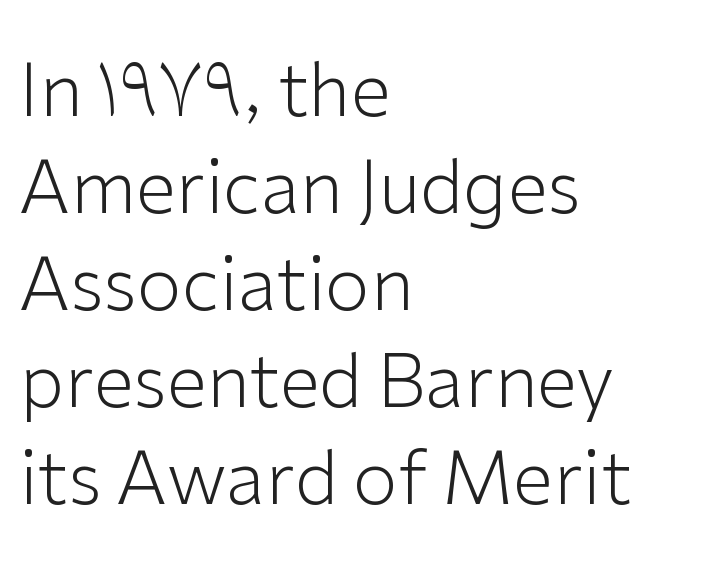
{"serif": "no", "italic": "no", "bold": "no", "weight": "light", "width": "normal", "stroke_contrast": "low", "x_height": "medium", "monospaced": "no", "underline": "no", "align": "left", "line_spacing": "normal", "line_spacing_ratio": 1.33, "letter_spacing": "normal", "letter_spacing_em": 0.0, "glyph_px": 73}
